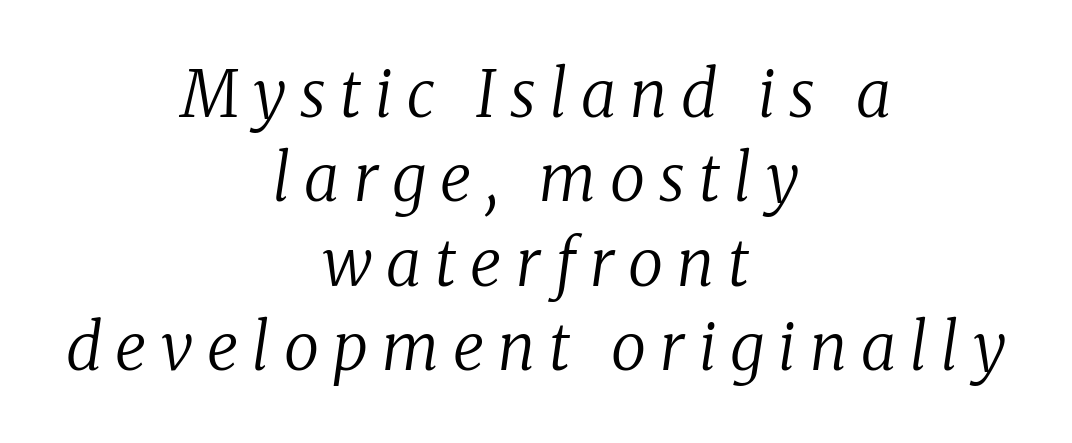
The image shows 64 px regular-weight serif type, italic (leaning right); set centered, normal line spacing (1.32x), unusually wide letter spacing (+0.22 em), not underlined; low stroke contrast and a medium x-height.
